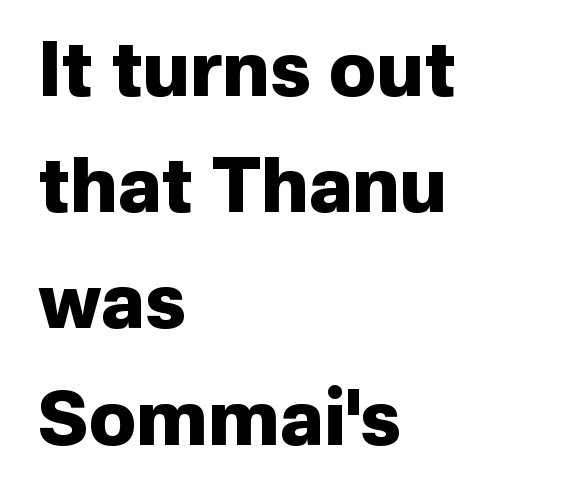
Q: Is the text bold? A: Yes.
Q: Is the text italic (slanted)? A: No, it is upright.
Q: Is the typeface a serif or a sans-serif typeface? A: Sans-serif.
Q: Is the text underlined? A: No.
Q: How is the paragraph aligned? A: Left-aligned.
Q: Is the spacing between letters normal or unusually wide? A: Normal.
Q: Is the spacing between lines tight, normal or loose? A: Normal.
Q: Width (condensed, normal, or wide)? A: Normal.
Q: Stroke contrast? A: Low.
Q: x-height? A: Medium.
Q: Monospaced? A: No.
